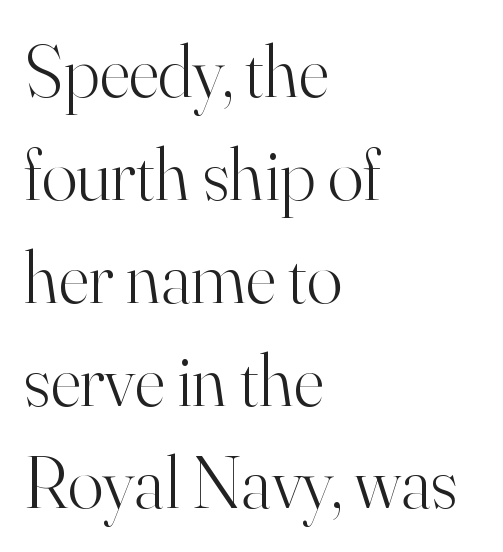
Q: Is the text bold? A: No.
Q: Is the text italic (slanted)? A: No, it is upright.
Q: Is the typeface a serif or a sans-serif typeface? A: Serif.
Q: Is the text underlined? A: No.
Q: How is the paragraph aligned? A: Left-aligned.
Q: Is the spacing between letters normal or unusually wide? A: Normal.
Q: Is the spacing between lines tight, normal or loose? A: Normal.
Q: Width (condensed, normal, or wide)? A: Normal.
Q: Stroke contrast? A: High.
Q: x-height? A: Small.
Q: Monospaced? A: No.
